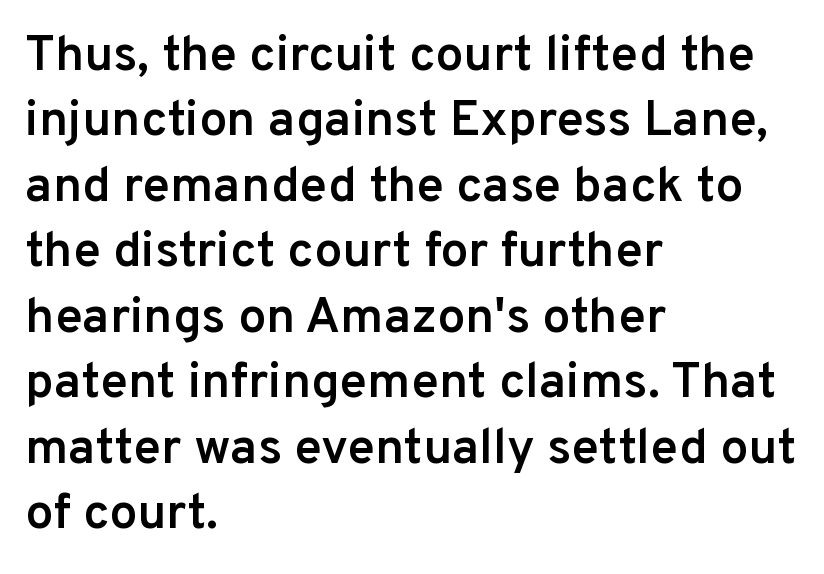
Q: Is the text bold? A: Semi-bold.
Q: Is the text italic (slanted)? A: No, it is upright.
Q: Is the typeface a serif or a sans-serif typeface? A: Sans-serif.
Q: Is the text underlined? A: No.
Q: How is the paragraph aligned? A: Left-aligned.
Q: Is the spacing between letters normal or unusually wide? A: Normal.
Q: Is the spacing between lines tight, normal or loose? A: Normal.
Q: Width (condensed, normal, or wide)? A: Normal.
Q: Stroke contrast? A: Low.
Q: x-height? A: Medium.
Q: Monospaced? A: No.
